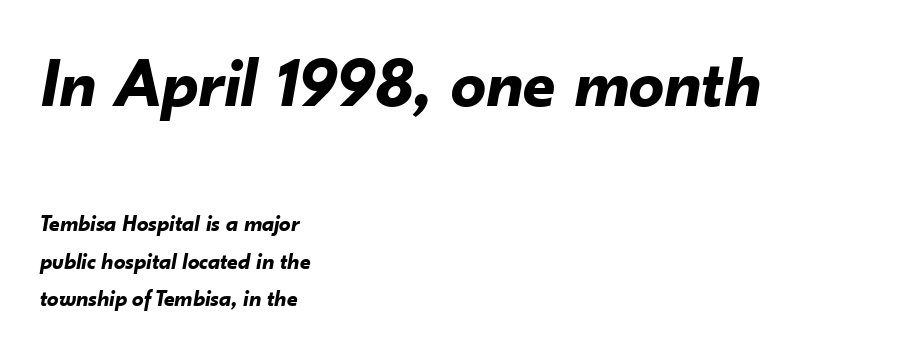
The paragraph shown leans on its left margin. The earlier block is typeset at a bigger size than the later block. What's the leading like? Ordinary, nothing unusual. Standard letterfit; no display-style spreading of the glyphs. Plain, unruled lines of type.
